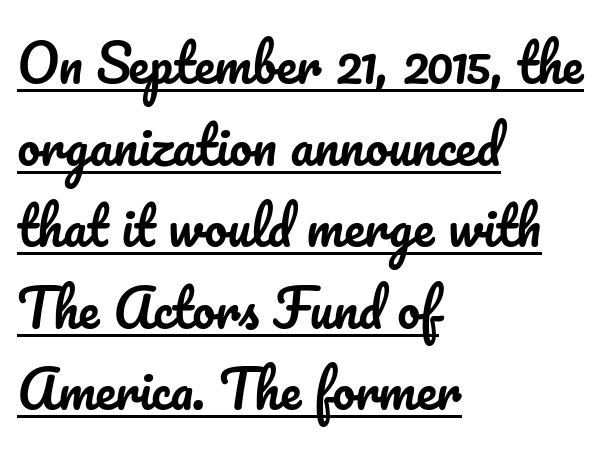
{"width": "normal", "stroke_contrast": "low", "x_height": "small", "monospaced": "no", "underline": "yes", "align": "left", "line_spacing": "normal", "line_spacing_ratio": 1.6, "letter_spacing": "normal", "letter_spacing_em": 0.0, "glyph_px": 51}
